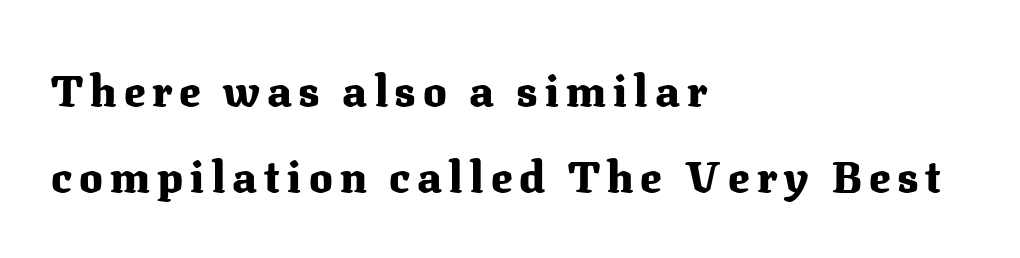
Q: Is the text bold? A: Yes.
Q: Is the text italic (slanted)? A: No, it is upright.
Q: Is the typeface a serif or a sans-serif typeface? A: Serif.
Q: Is the text underlined? A: No.
Q: How is the paragraph aligned? A: Left-aligned.
Q: Is the spacing between lines tight, normal or loose? A: Loose.
Q: Width (condensed, normal, or wide)? A: Normal.
Q: Stroke contrast? A: Medium.
Q: x-height? A: Medium.
Q: Monospaced? A: No.
